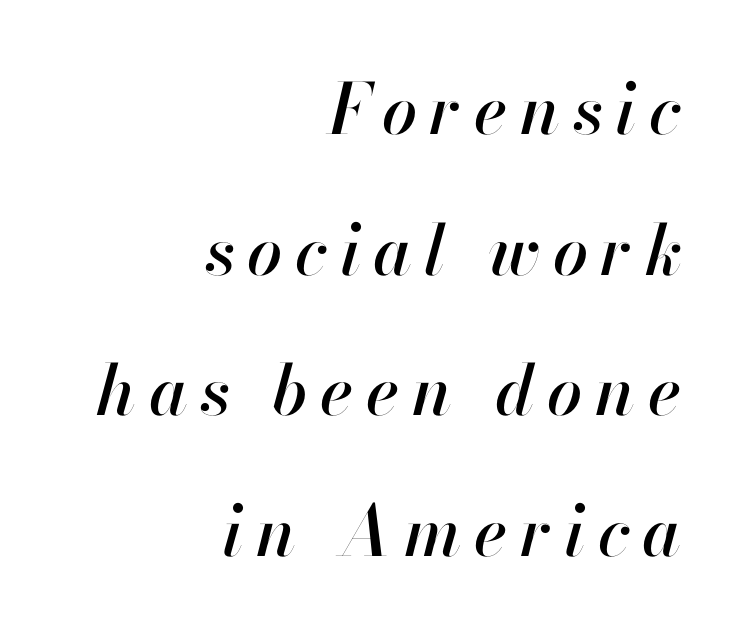
Compared with typical paragraphs, the rows here are farther apart. Decoration check: the copy has no underline. Notice how the passage keeps a crisp vertical edge on the right only. The text carries the slant typical of an italic or oblique font.
